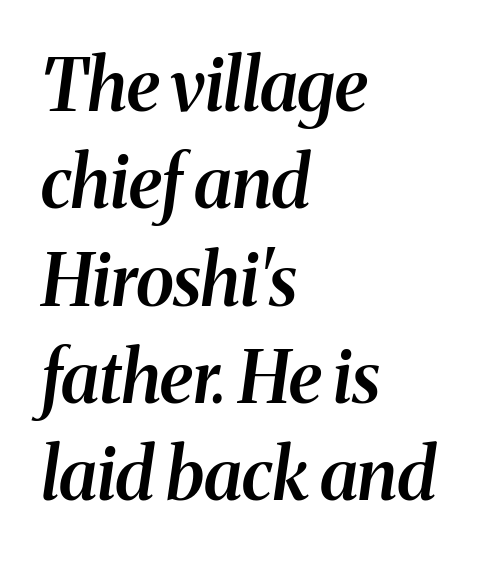
{"serif": "yes", "italic": "yes", "lean": "right", "slant_degrees": 8, "bold": "semi", "weight": "semibold", "width": "normal", "stroke_contrast": "medium", "x_height": "medium", "monospaced": "no", "underline": "no", "align": "left", "line_spacing": "normal", "line_spacing_ratio": 1.37, "letter_spacing": "normal", "letter_spacing_em": 0.0, "glyph_px": 71}
